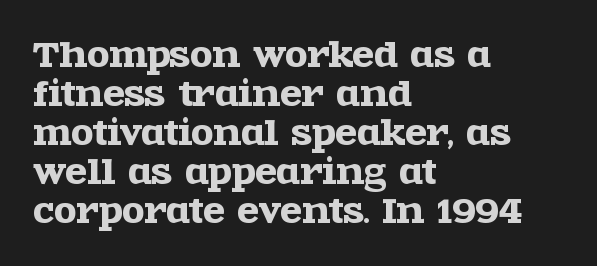
{"serif": "yes", "italic": "no", "width": "wide", "x_height": "large", "monospaced": "no", "underline": "no", "align": "left", "line_spacing_ratio": 1.22, "letter_spacing": "normal", "letter_spacing_em": 0.0, "glyph_px": 32}
